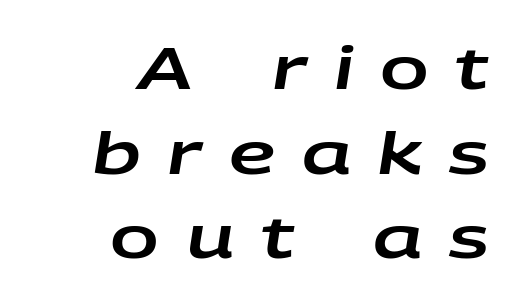
{"italic": "yes", "lean": "right", "slant_degrees": 9, "width": "wide", "stroke_contrast": "low", "x_height": "large", "monospaced": "no", "underline": "no", "align": "right", "line_spacing": "normal", "line_spacing_ratio": 1.46, "letter_spacing": "wide", "letter_spacing_em": 0.46, "glyph_px": 58}
